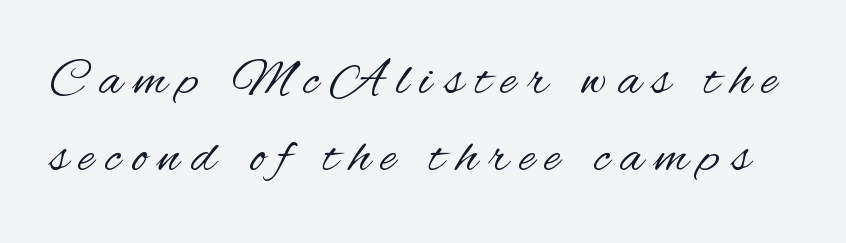
Each word looks stretched out because of the extra space between its letters. Notice how descenders clear the ascenders below comfortably — that's standard leading. This is not heavy type; no bold has been used. Anything drawn beneath the words? Only blank space. Here the designer chose a conventional face with non-uniform glyph widths.
